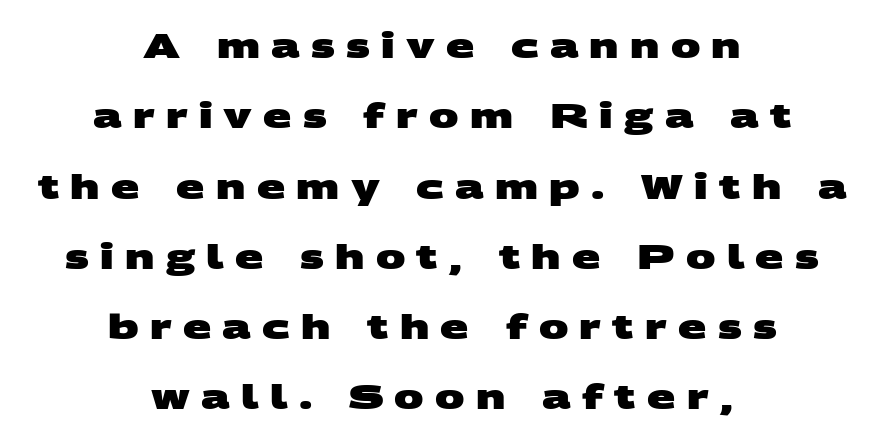
The image shows 33 px heavy, wide sans-serif type; set centered, loose line spacing (2.13x), unusually wide letter spacing (+0.34 em), not underlined; medium stroke contrast and a large x-height.
